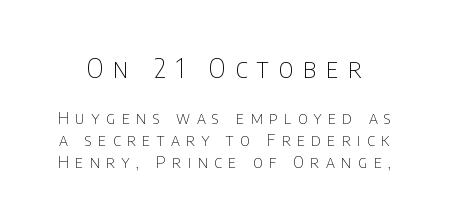
Nope, not italic — everything's standing straight. The line texture is sparse and dotted thanks to wide tracking. Underline: absent. The block of text has a typical density, with ordinary space between rows.
